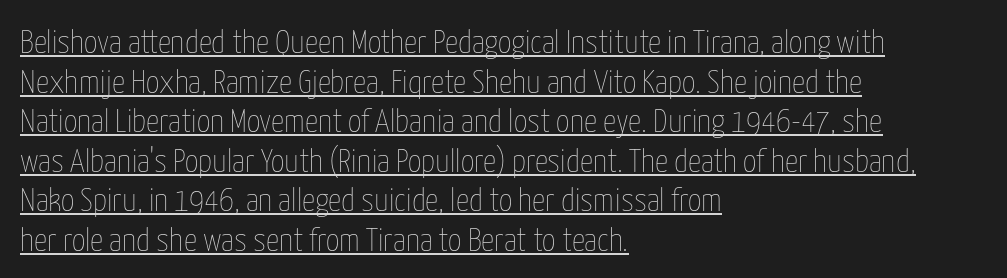
The image shows 33 px thin, condensed type, upright; set left-aligned, line spacing 1.2x, normal letter spacing, underlined; low stroke contrast and a medium x-height.
